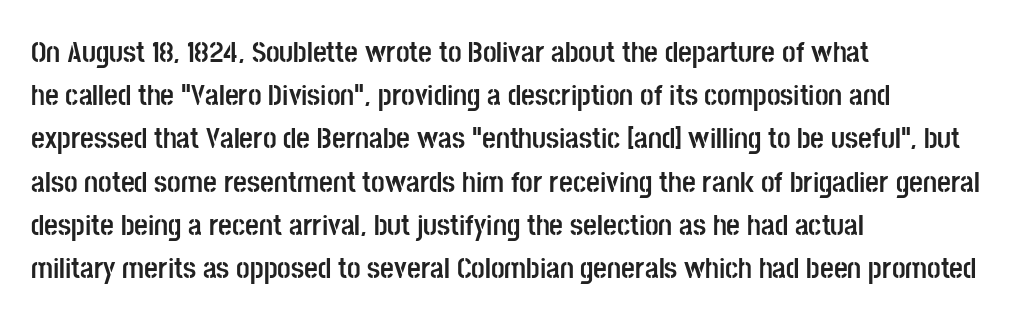
{"serif": "no", "italic": "no", "bold": "yes", "weight": "semibold", "width": "condensed", "stroke_contrast": "low", "x_height": "large", "monospaced": "no", "underline": "no", "align": "left", "line_spacing": "normal", "line_spacing_ratio": 1.44, "letter_spacing": "normal", "letter_spacing_em": 0.0, "glyph_px": 30}
